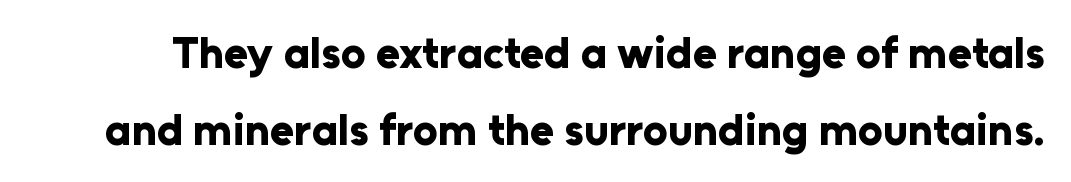
Nope, not italic — everything's standing straight. Heavy, bold letterforms. Quick note: underline off. The face used here is a sans, in the tradition of grotesques and geometrics. No extra tracking has been applied to these lines. These lines are rendered in a variable-pitch font.
